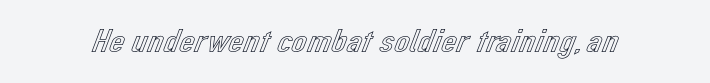
{"width": "normal", "x_height": "medium", "monospaced": "no", "underline": "no", "letter_spacing": "normal", "letter_spacing_em": 0.0, "glyph_px": 34}
